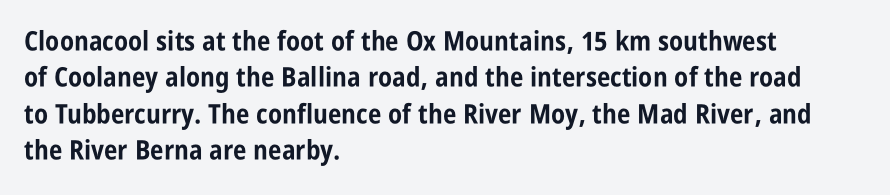
The lettering stays uniformly vertical, giving the passage a roman look. Letters rest on an invisible, unmarked baseline. This block has exactly the height ordinary leading produces. Spacing between characters is what you'd get straight out of the box. Notice how thick the strokes are: this is what a full bold looks like.
